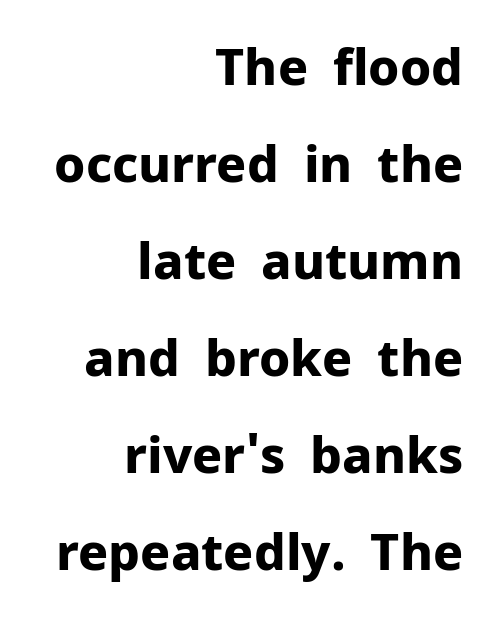
{"serif": "no", "italic": "no", "bold": "yes", "weight": "bold", "width": "normal", "stroke_contrast": "low", "x_height": "medium", "monospaced": "no", "underline": "no", "align": "right", "line_spacing": "loose", "line_spacing_ratio": 1.94, "letter_spacing": "normal", "letter_spacing_em": 0.0, "glyph_px": 50}
